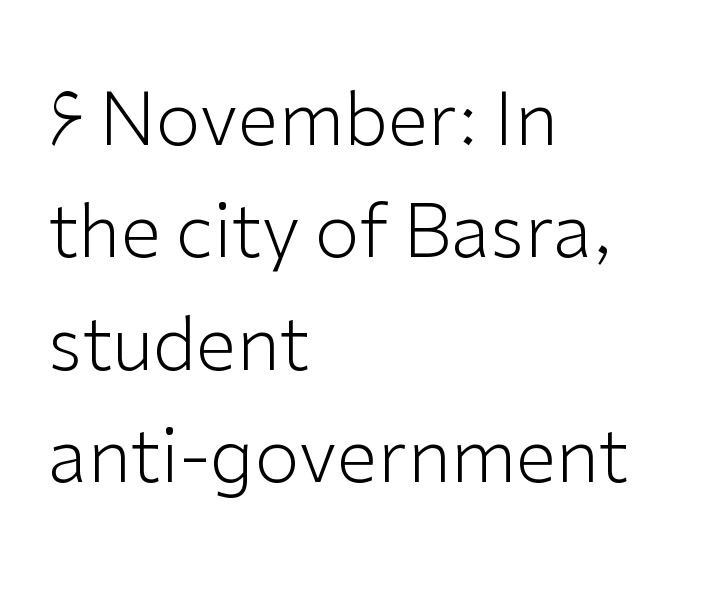
The specimen omits any rule beneath the text block's lines. Grotesque or geometric, the face here clearly has no serifs. Weight: in the light-to-regular range. Notice how descenders clear the ascenders below comfortably — that's standard leading. Horizontally, the lines are justified to the leading edge only.
